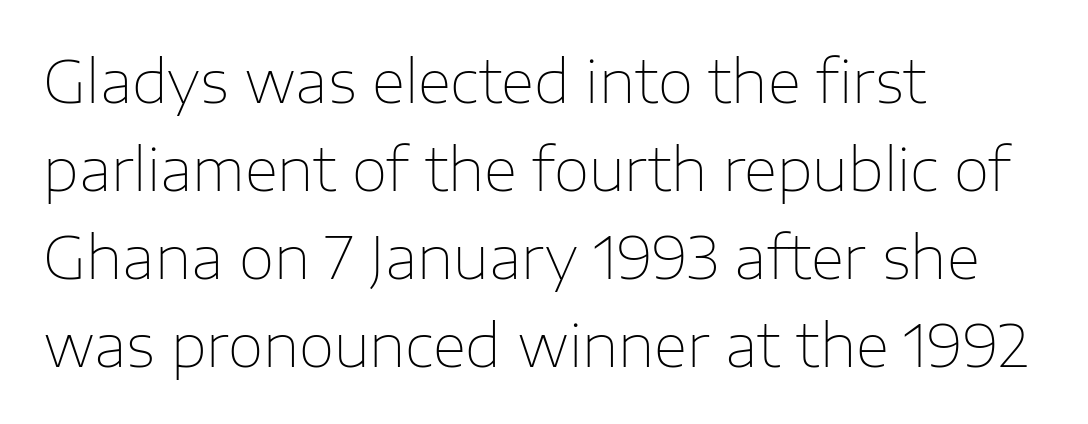
{"serif": "no", "italic": "no", "bold": "no", "weight": "thin", "width": "normal", "stroke_contrast": "low", "x_height": "medium", "monospaced": "no", "underline": "no", "align": "left", "line_spacing": "normal", "line_spacing_ratio": 1.52, "letter_spacing": "normal", "letter_spacing_em": 0.0, "glyph_px": 58}
